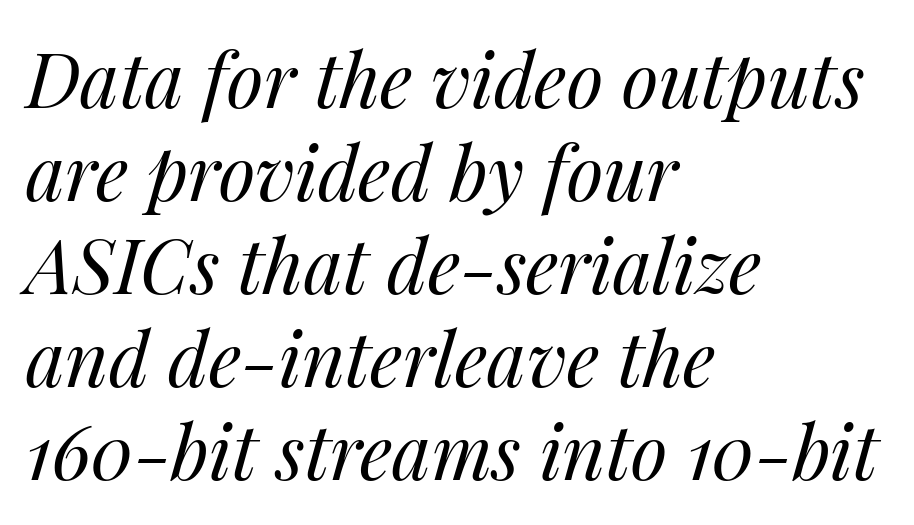
The image shows 75 px regular-weight type, italic (leaning right); set left-aligned, line spacing 1.24x, normal letter spacing, not underlined; medium stroke contrast and a medium x-height.
